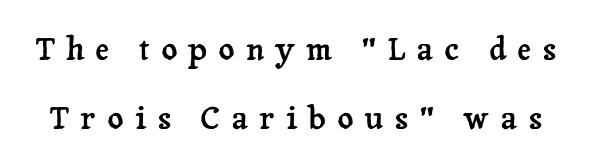
The image shows 31 px serif type, upright; set loose line spacing (2.21x), unusually wide letter spacing (+0.36 em), not underlined; low stroke contrast and a medium x-height.
